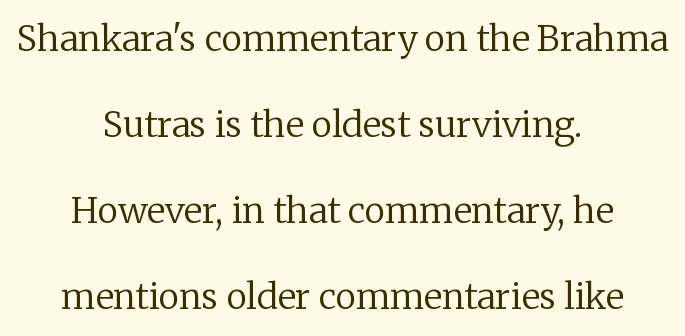
Q: Is the text bold? A: No.
Q: Is the text italic (slanted)? A: No, it is upright.
Q: Is the typeface a serif or a sans-serif typeface? A: Serif.
Q: Is the text underlined? A: No.
Q: How is the paragraph aligned? A: Centered.
Q: Is the spacing between letters normal or unusually wide? A: Normal.
Q: Is the spacing between lines tight, normal or loose? A: Loose.
Q: Width (condensed, normal, or wide)? A: Normal.
Q: Stroke contrast? A: Low.
Q: x-height? A: Medium.
Q: Monospaced? A: No.
